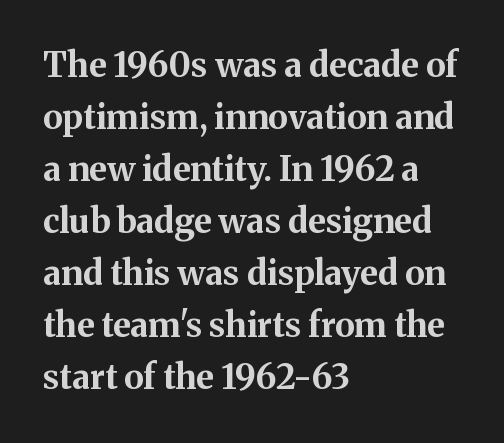
{"serif": "yes", "italic": "no", "bold": "yes", "weight": "bold", "width": "normal", "stroke_contrast": "medium", "x_height": "medium", "monospaced": "no", "underline": "no", "align": "left", "line_spacing": "normal", "line_spacing_ratio": 1.53, "letter_spacing": "normal", "letter_spacing_em": 0.0, "glyph_px": 34}
